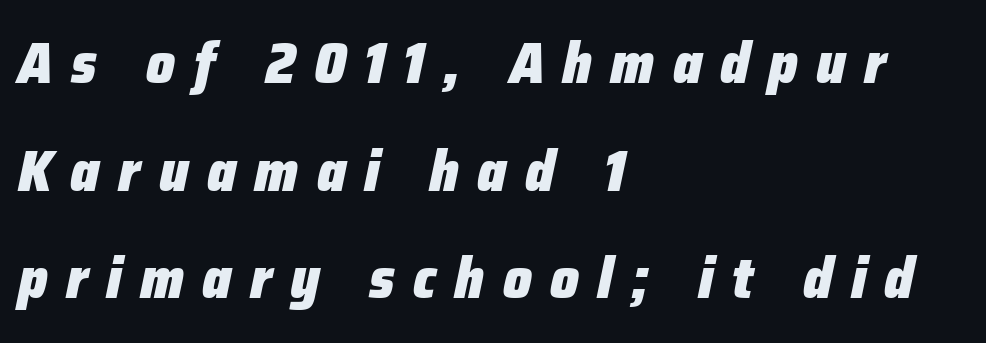
The image shows 57 px heavy type, italic (leaning right); set left-aligned, line spacing 1.89x, unusually wide letter spacing (+0.32 em), not underlined; low stroke contrast and a medium x-height.
